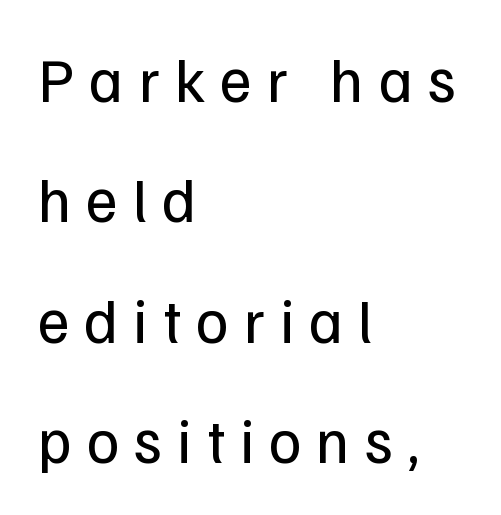
{"serif": "no", "italic": "no", "bold": "no", "weight": "regular", "width": "normal", "stroke_contrast": "low", "x_height": "medium", "monospaced": "no", "underline": "no", "align": "left", "line_spacing": "loose", "line_spacing_ratio": 1.94, "letter_spacing": "wide", "letter_spacing_em": 0.24, "glyph_px": 62}
